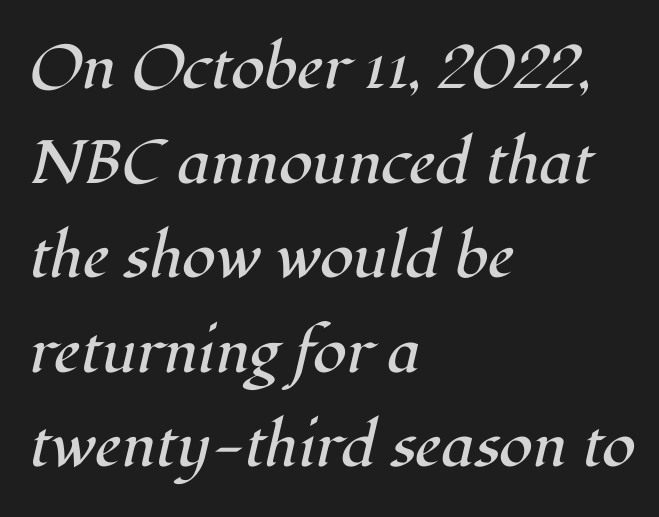
Q: Is the text bold? A: No.
Q: Is the text italic (slanted)? A: Yes, it leans right by about 12 degrees.
Q: Is the typeface a serif or a sans-serif typeface? A: Serif.
Q: Is the text underlined? A: No.
Q: How is the paragraph aligned? A: Left-aligned.
Q: Is the spacing between letters normal or unusually wide? A: Normal.
Q: Is the spacing between lines tight, normal or loose? A: Normal.
Q: Width (condensed, normal, or wide)? A: Normal.
Q: Stroke contrast? A: High.
Q: x-height? A: Medium.
Q: Monospaced? A: No.
